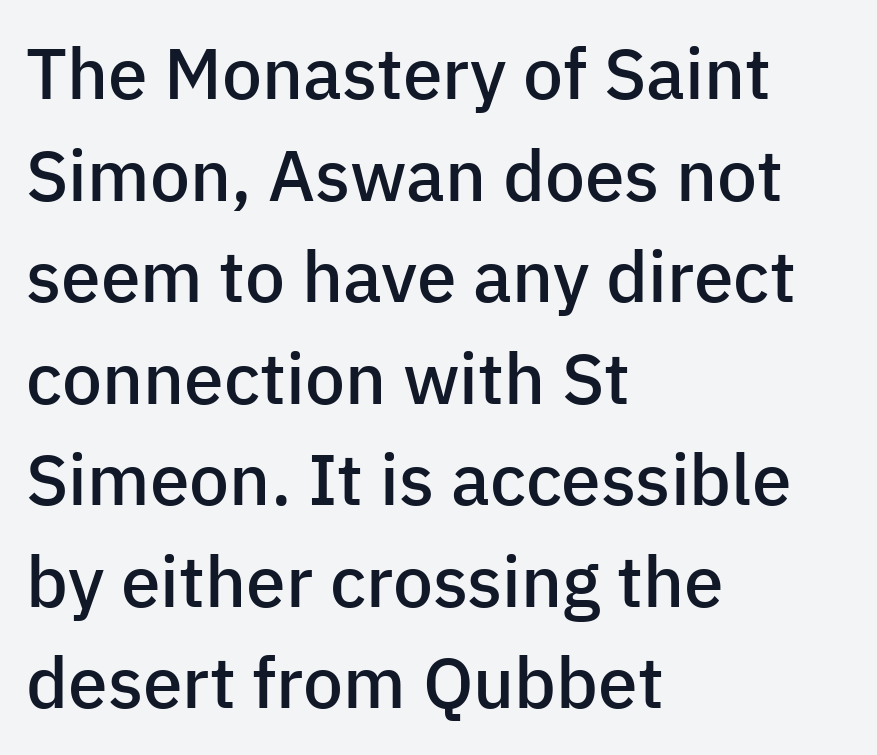
Reading down the column, the eye jumps a familiar distance to each next line. Upright lettering throughout. The rendering shows plain stroke endings on the letterforms — a sans-serif design. Each word holds together tightly as a unit, with standard inter-letter gaps.
